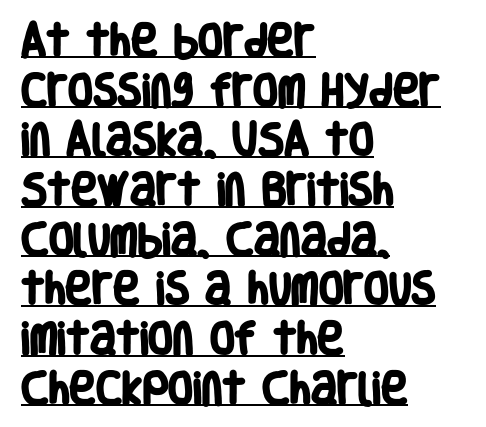
Q: Is the text bold? A: Yes.
Q: Is the typeface a serif or a sans-serif typeface? A: Sans-serif.
Q: Is the text underlined? A: Yes.
Q: How is the paragraph aligned? A: Left-aligned.
Q: Is the spacing between letters normal or unusually wide? A: Normal.
Q: Is the spacing between lines tight, normal or loose? A: Normal.
Q: Width (condensed, normal, or wide)? A: Condensed.
Q: Stroke contrast? A: Low.
Q: x-height? A: Large.
Q: Monospaced? A: No.
